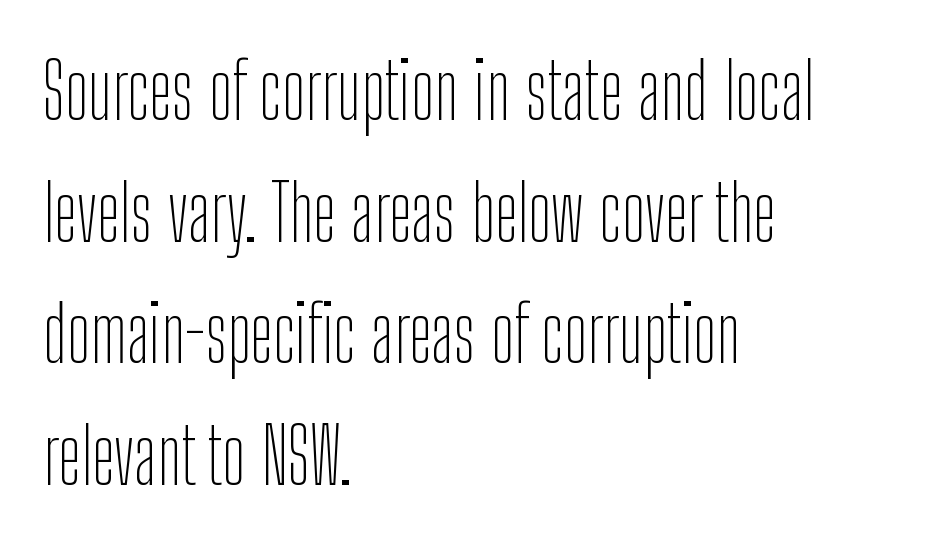
{"serif": "no", "italic": "no", "bold": "no", "weight": "thin", "width": "condensed", "stroke_contrast": "low", "x_height": "medium", "monospaced": "no", "underline": "no", "align": "left", "line_spacing": "normal", "line_spacing_ratio": 1.56, "letter_spacing": "normal", "letter_spacing_em": 0.0, "glyph_px": 78}
